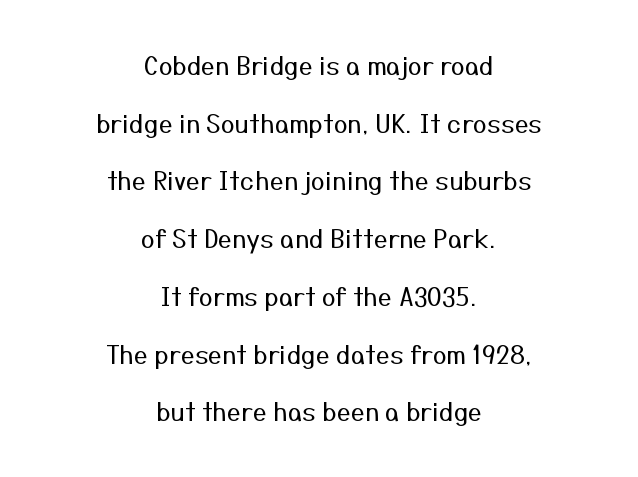
Compared with a typical body face, this is equally light or lighter still. The line-height multiplier appears high, well above default. Underlining? Definitely not there. The gaps between neighbouring characters are ordinary and unremarkable. The rendering positions every line midway between the sides. Vertical strokes here are truly vertical.
